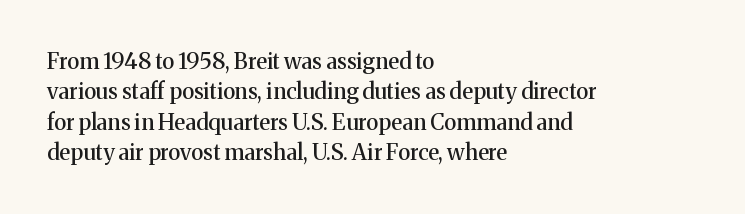
Q: Is the text italic (slanted)? A: No, it is upright.
Q: Is the text underlined? A: No.
Q: How is the paragraph aligned? A: Left-aligned.
Q: Is the spacing between letters normal or unusually wide? A: Normal.
Q: Is the spacing between lines tight, normal or loose? A: Normal.
